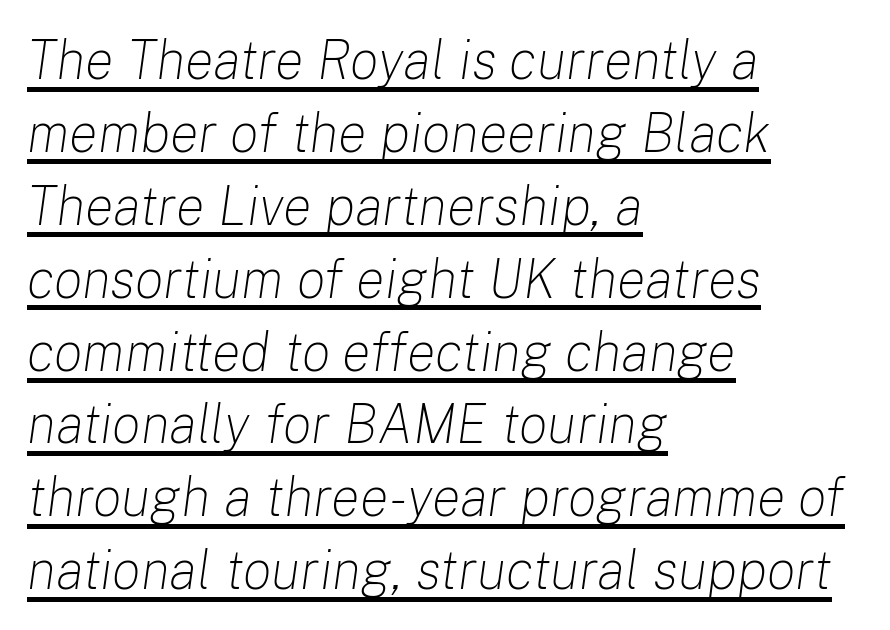
{"italic": "yes", "lean": "right", "slant_degrees": 8, "bold": "no", "weight": "light", "width": "normal", "stroke_contrast": "low", "x_height": "medium", "monospaced": "no", "underline": "yes", "align": "left", "line_spacing": "normal", "line_spacing_ratio": 1.35, "letter_spacing": "normal", "letter_spacing_em": 0.0, "glyph_px": 54}
